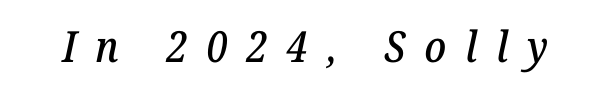
The image shows 43 px serif type, italic (leaning right); set unusually wide letter spacing (+0.44 em), not underlined; low stroke contrast and a medium x-height.
